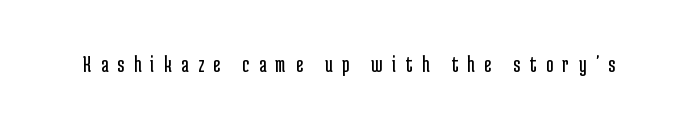
The image shows 24 px text type, upright; set unusually wide letter spacing (+0.4 em), not underlined.
